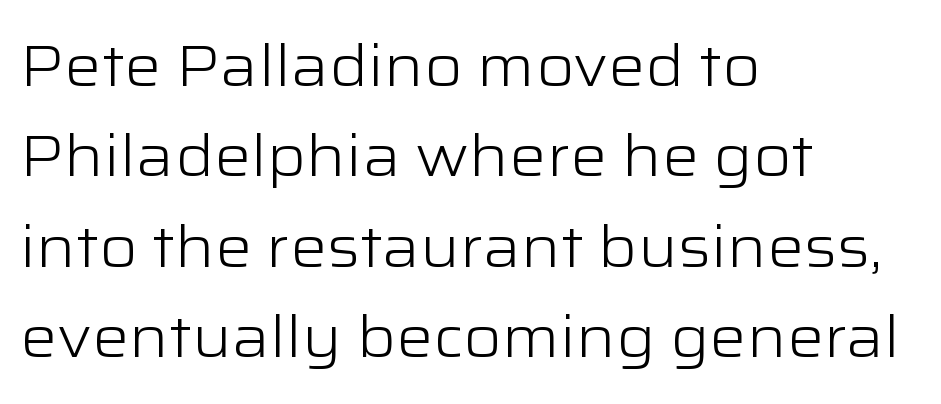
{"serif": "no", "italic": "no", "bold": "no", "weight": "light", "width": "wide", "stroke_contrast": "low", "x_height": "medium", "monospaced": "no", "underline": "no", "align": "left", "line_spacing": "normal", "line_spacing_ratio": 1.56, "letter_spacing": "normal", "letter_spacing_em": 0.0, "glyph_px": 58}
